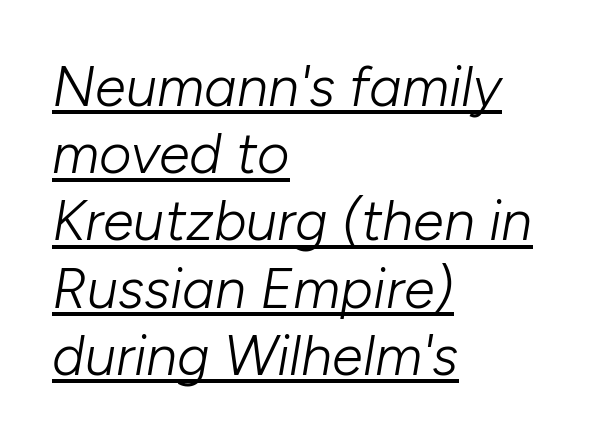
Q: Is the text bold? A: No.
Q: Is the text italic (slanted)? A: Yes, it leans right by about 10 degrees.
Q: Is the text underlined? A: Yes.
Q: How is the paragraph aligned? A: Left-aligned.
Q: Is the spacing between letters normal or unusually wide? A: Normal.
Q: Width (condensed, normal, or wide)? A: Normal.
Q: Stroke contrast? A: Low.
Q: x-height? A: Medium.
Q: Monospaced? A: No.
